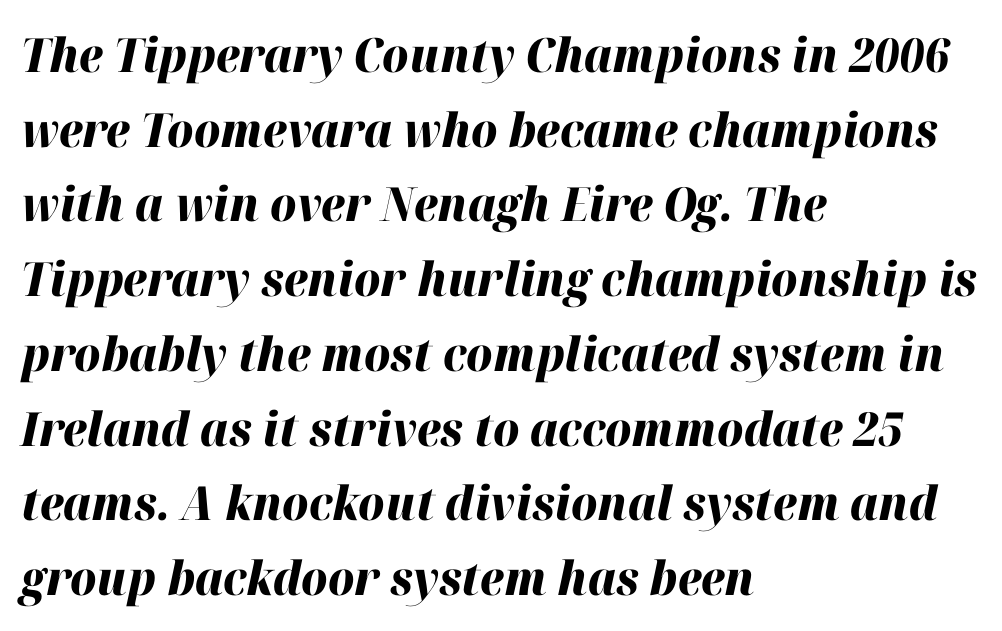
The image shows 47 px heavy type, italic (leaning right); set left-aligned, normal line spacing (1.59x), normal letter spacing, not underlined; high stroke contrast and a medium x-height.
